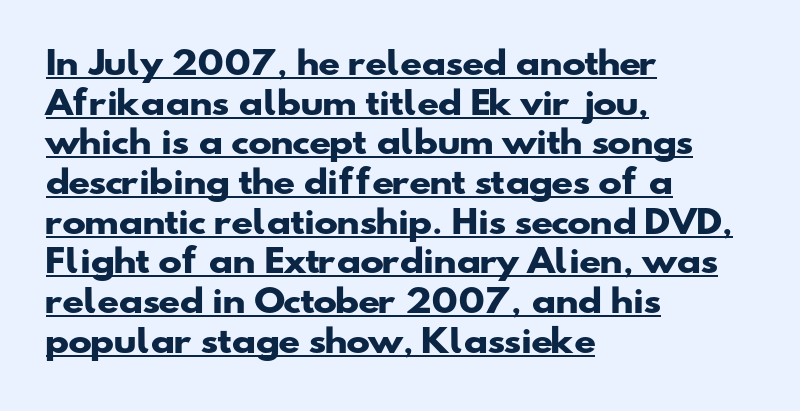
{"serif": "no", "bold": "yes", "weight": "heavy", "width": "wide", "stroke_contrast": "low", "x_height": "small", "monospaced": "no", "underline": "yes", "align": "left", "line_spacing_ratio": 1.24, "letter_spacing": "normal", "letter_spacing_em": 0.0, "glyph_px": 32}
